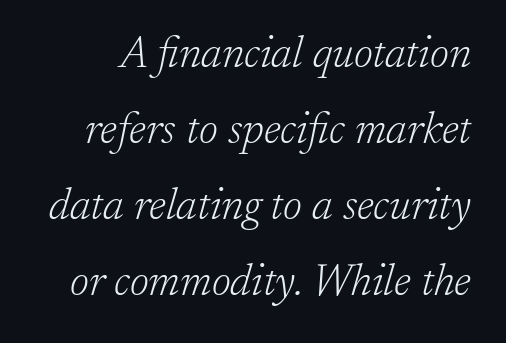
The image shows 43 px light serif type, italic (leaning right); set line spacing 1.77x, normal letter spacing, not underlined; low stroke contrast and a medium x-height.
